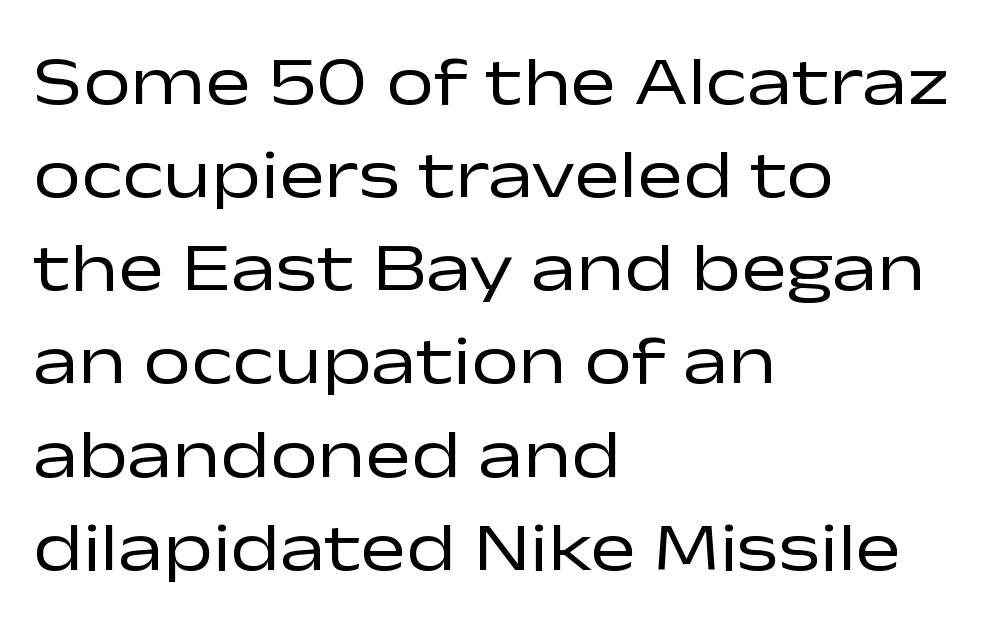
The image shows 68 px regular-weight, wide sans-serif type, upright; set left-aligned, normal line spacing (1.37x), normal letter spacing, not underlined; low stroke contrast and a medium x-height.
